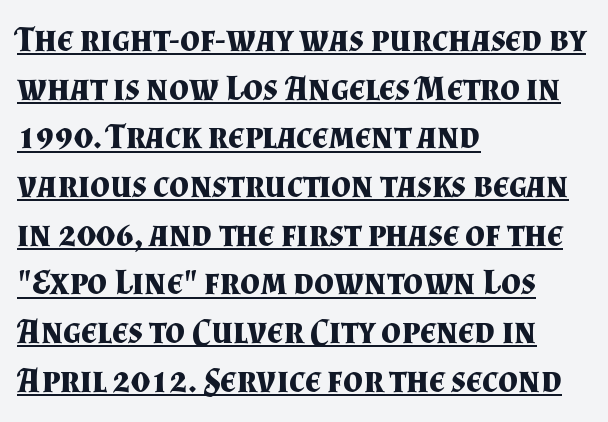
The image shows 35 px bold serif type, upright; set left-aligned, normal line spacing (1.39x), normal letter spacing, underlined; medium stroke contrast and a small x-height.
